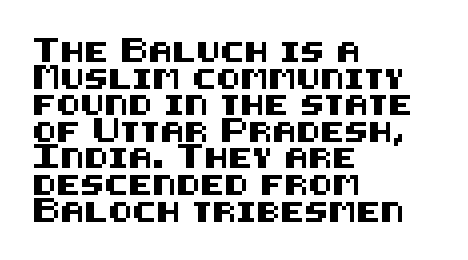
Q: Is the text italic (slanted)? A: No, it is upright.
Q: Is the text underlined? A: No.
Q: How is the paragraph aligned? A: Left-aligned.
Q: Is the spacing between letters normal or unusually wide? A: Normal.
Q: Is the spacing between lines tight, normal or loose? A: Normal.
